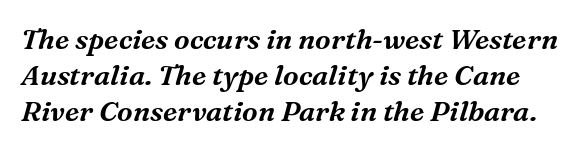
The image shows 28 px serif type, italic (leaning right); set normal line spacing (1.28x), normal letter spacing, not underlined; medium stroke contrast and a medium x-height.
